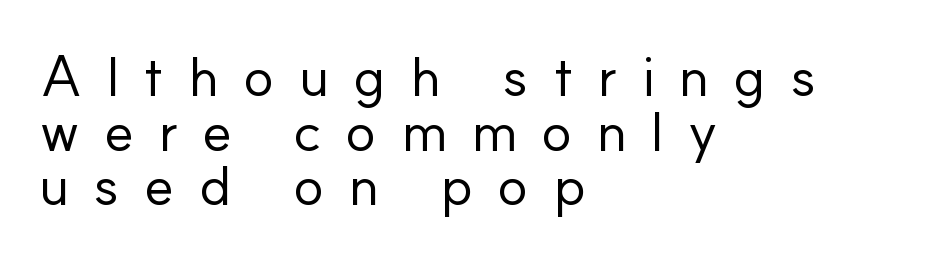
Q: Is the text bold? A: No.
Q: Is the text italic (slanted)? A: No, it is upright.
Q: Is the typeface a serif or a sans-serif typeface? A: Sans-serif.
Q: Is the text underlined? A: No.
Q: How is the paragraph aligned? A: Left-aligned.
Q: Is the spacing between letters normal or unusually wide? A: Unusually wide.
Q: Is the spacing between lines tight, normal or loose? A: Tight.
Q: Width (condensed, normal, or wide)? A: Normal.
Q: Stroke contrast? A: Low.
Q: x-height? A: Small.
Q: Monospaced? A: No.
